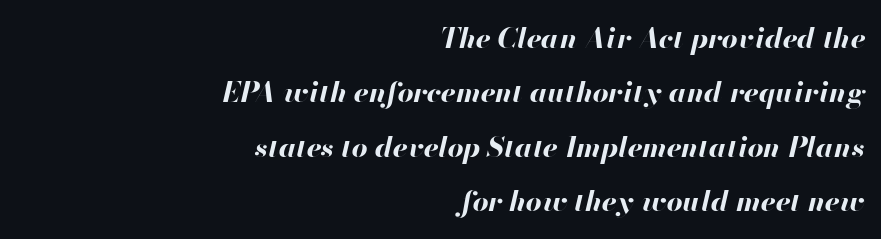
Q: Is the text bold? A: Yes.
Q: Is the text italic (slanted)? A: Yes, it leans right by about 13 degrees.
Q: Is the text underlined? A: No.
Q: How is the paragraph aligned? A: Right-aligned.
Q: Is the spacing between letters normal or unusually wide? A: Normal.
Q: Is the spacing between lines tight, normal or loose? A: Loose.
Q: Width (condensed, normal, or wide)? A: Normal.
Q: Stroke contrast? A: High.
Q: x-height? A: Small.
Q: Monospaced? A: No.
